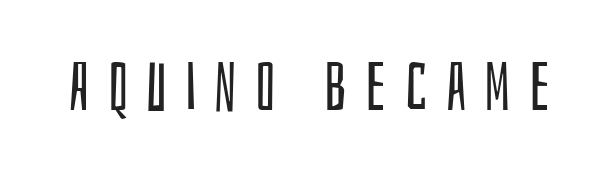
Q: Is the text bold? A: No.
Q: Is the text italic (slanted)? A: No, it is upright.
Q: Is the typeface a serif or a sans-serif typeface? A: Sans-serif.
Q: Is the text underlined? A: No.
Q: Is the spacing between letters normal or unusually wide? A: Unusually wide.
Q: Width (condensed, normal, or wide)? A: Condensed.
Q: Stroke contrast? A: Low.
Q: x-height? A: Large.
Q: Monospaced? A: No.
